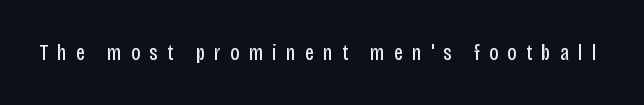
{"italic": "no", "bold": "no", "underline": "no", "letter_spacing": "wide", "letter_spacing_em": 0.42, "glyph_px": 22}
